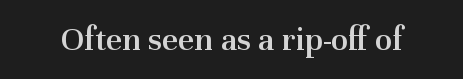
{"serif": "yes", "italic": "no", "bold": "semi", "weight": "semibold", "width": "normal", "stroke_contrast": "medium", "x_height": "medium", "monospaced": "no", "underline": "no", "letter_spacing": "normal", "letter_spacing_em": 0.0, "glyph_px": 35}
